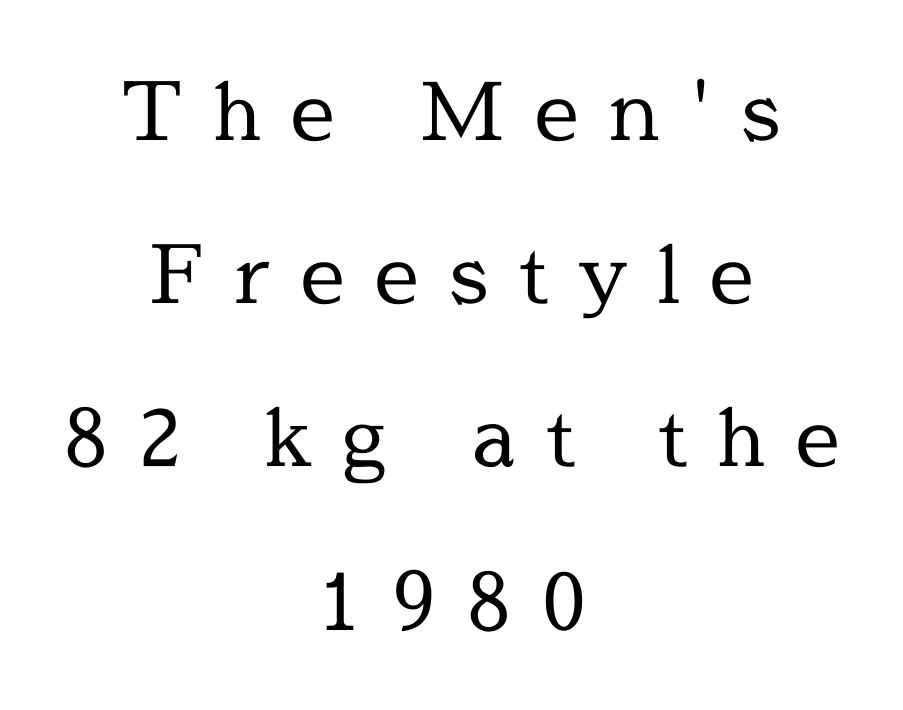
The space directly below the letters is spotless. The text block is weighted toward neither margin, spreading evenly from the middle. Observe the wide spacing: letters keep a clear distance from each other. Vertical strokes here are truly vertical.
